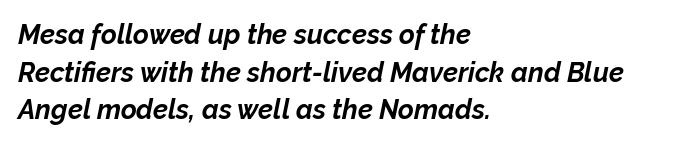
Q: Is the text bold? A: Yes.
Q: Is the text italic (slanted)? A: Yes, it leans right by about 12 degrees.
Q: Is the text underlined? A: No.
Q: How is the paragraph aligned? A: Left-aligned.
Q: Is the spacing between letters normal or unusually wide? A: Normal.
Q: Is the spacing between lines tight, normal or loose? A: Normal.
